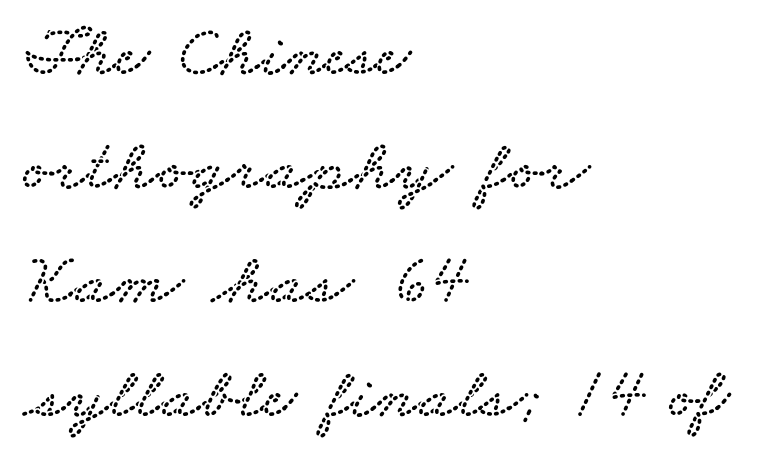
The image shows 73 px wide serif type; set left-aligned, normal line spacing (1.56x), normal letter spacing, not underlined; low stroke contrast and a small x-height.
